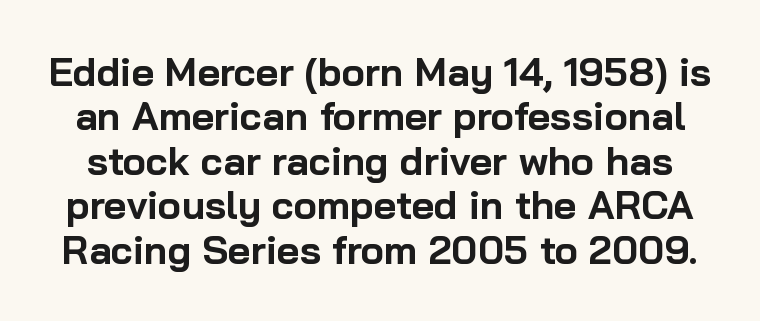
The image shows 39 px bold sans-serif type, upright; set tight line spacing (1.14x), normal letter spacing, not underlined; low stroke contrast and a medium x-height.
